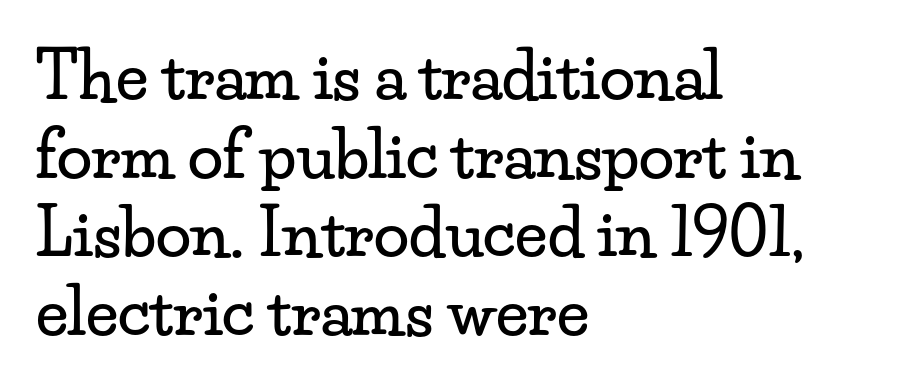
Q: Is the text italic (slanted)? A: No, it is upright.
Q: Is the typeface a serif or a sans-serif typeface? A: Serif.
Q: Is the text underlined? A: No.
Q: How is the paragraph aligned? A: Left-aligned.
Q: Is the spacing between letters normal or unusually wide? A: Normal.
Q: Width (condensed, normal, or wide)? A: Wide.
Q: Stroke contrast? A: Low.
Q: x-height? A: Small.
Q: Monospaced? A: No.
